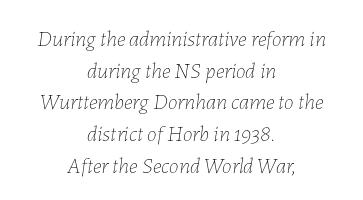
{"italic": "yes", "lean": "right", "slant_degrees": 7, "bold": "no", "underline": "no", "align": "center", "line_spacing": "normal", "line_spacing_ratio": 1.44, "letter_spacing": "normal", "letter_spacing_em": 0.0, "glyph_px": 22}
